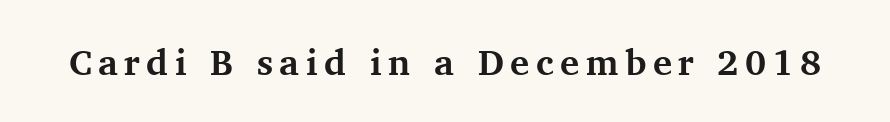
The image shows 36 px bold serif type, upright; set not underlined; medium stroke contrast and a medium x-height.
